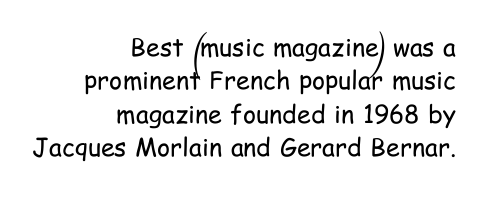
{"italic": "no", "bold": "no", "underline": "no", "align": "right", "line_spacing": "normal", "line_spacing_ratio": 1.34, "letter_spacing": "normal", "letter_spacing_em": 0.0, "glyph_px": 25}
